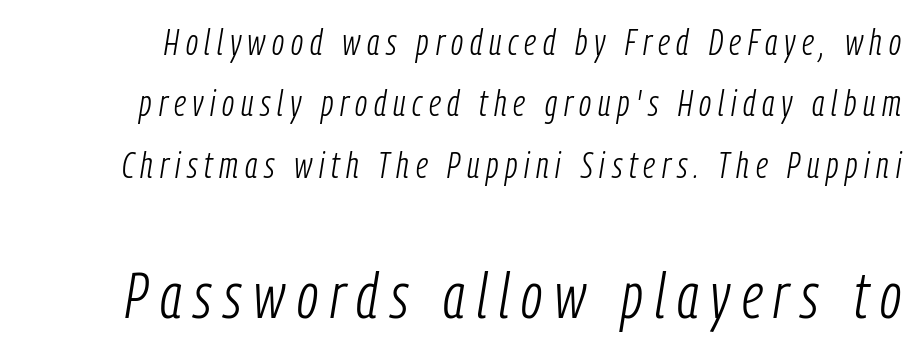
Q: Is the text bold? A: No.
Q: Is the text italic (slanted)? A: Yes, it leans right by about 9 degrees.
Q: Is the text underlined? A: No.
Q: Is the spacing between lines tight, normal or loose? A: Normal.
Q: Which block of text is set in a larger size, the first (top) or the second (bottom)? A: The second (bottom) one.
Q: Width (condensed, normal, or wide)? A: Condensed.
Q: Stroke contrast? A: Low.
Q: x-height? A: Medium.
Q: Monospaced? A: No.
